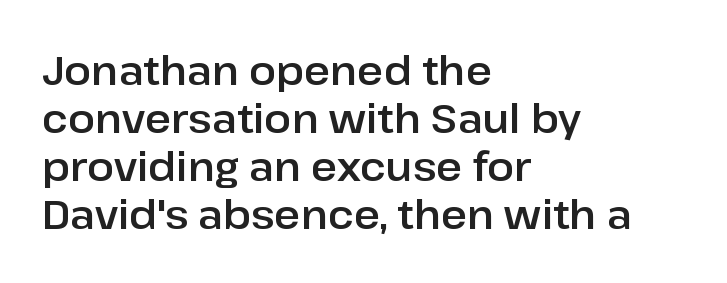
{"serif": "no", "italic": "no", "width": "normal", "stroke_contrast": "low", "x_height": "medium", "monospaced": "no", "underline": "no", "align": "left", "line_spacing_ratio": 1.2, "letter_spacing": "normal", "letter_spacing_em": 0.0, "glyph_px": 40}
